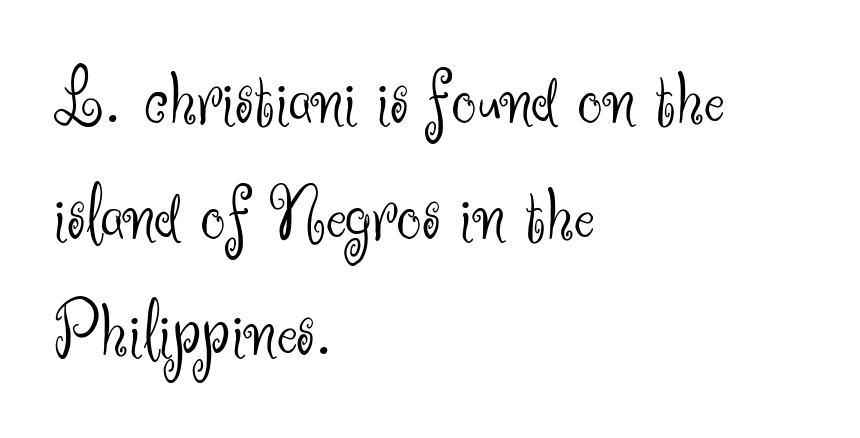
Do the characters align in a grid? No, the font is proportional. The line-height multiplier appears to be the usual default. You could call the tracking neutral — neither tight nor loose. Check the space under the baseline: it is left empty. Layout note: lines flush left. You can tell from the bare stems that sans-serif type was used.
